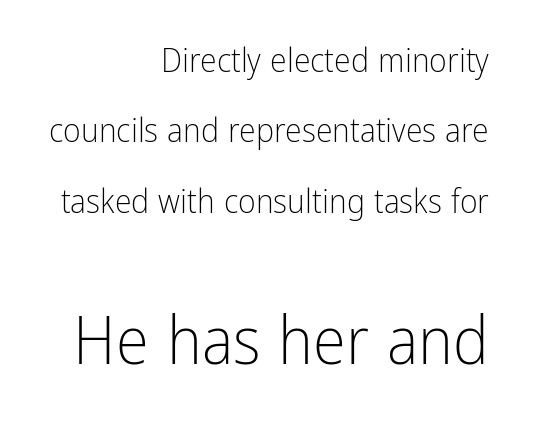
These two chunks differ in scale, with the bottom chunk taking the larger measure. Bare-footed words on every line. The setting favours the right margin, as signatures and pull-quotes sometimes do. These lines are rendered in a variable-pitch font.
